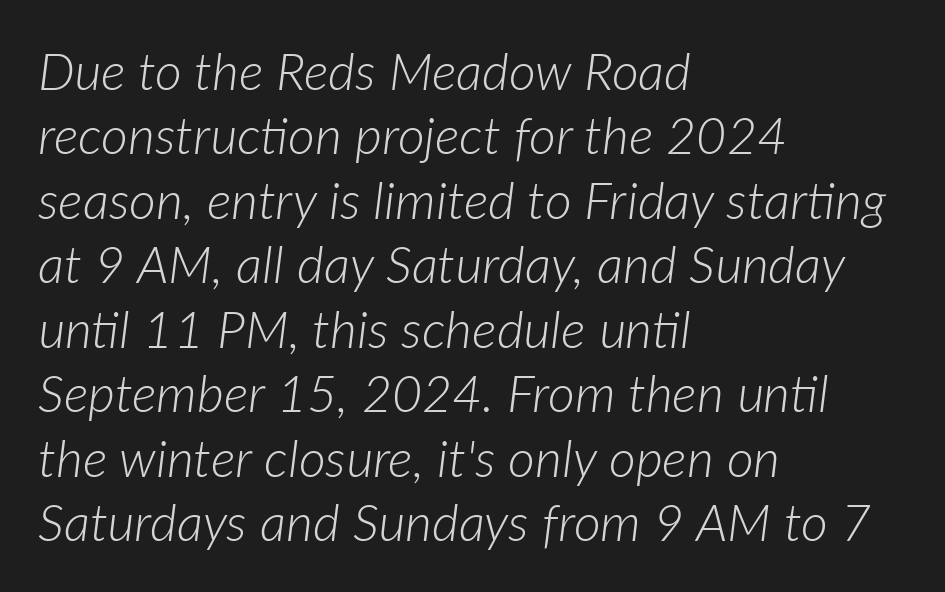
Every row of glyphs begins at an identical x-position on the left. Every character sits at an angle, as italics do. Bold? No — there's no thickening of the strokes. Tracking here is standard; glyphs follow each other at the usual distance. Unmarked baselines from the first word to the last.
